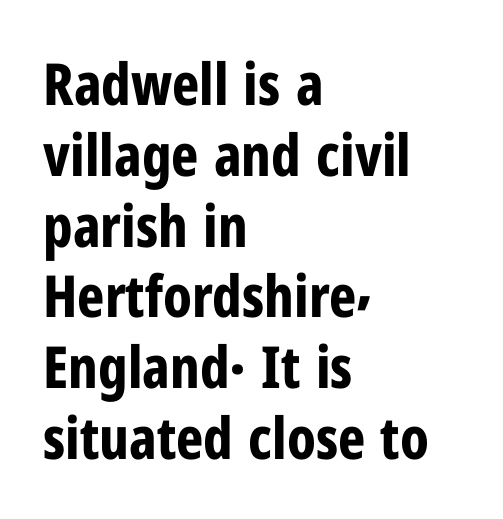
Q: Is the text bold? A: Yes.
Q: Is the text italic (slanted)? A: No, it is upright.
Q: Is the typeface a serif or a sans-serif typeface? A: Sans-serif.
Q: Is the text underlined? A: No.
Q: How is the paragraph aligned? A: Left-aligned.
Q: Is the spacing between letters normal or unusually wide? A: Normal.
Q: Width (condensed, normal, or wide)? A: Condensed.
Q: Stroke contrast? A: Low.
Q: x-height? A: Medium.
Q: Monospaced? A: No.
